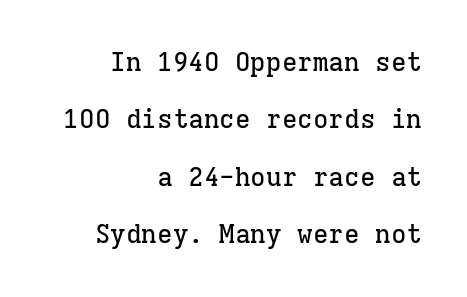
The image shows 26 px text type, upright; set right-aligned, loose line spacing (2.21x), normal letter spacing, not underlined.
